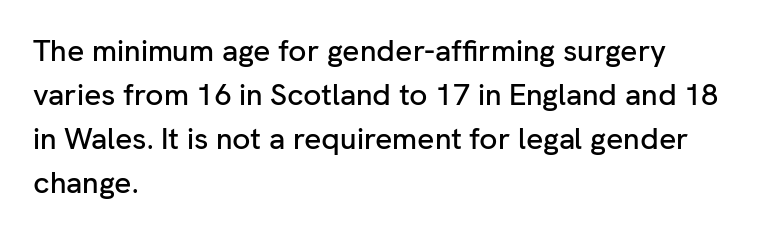
{"serif": "no", "italic": "no", "width": "normal", "stroke_contrast": "low", "x_height": "medium", "monospaced": "no", "underline": "no", "align": "left", "line_spacing": "normal", "line_spacing_ratio": 1.47, "letter_spacing": "normal", "letter_spacing_em": 0.0, "glyph_px": 30}
